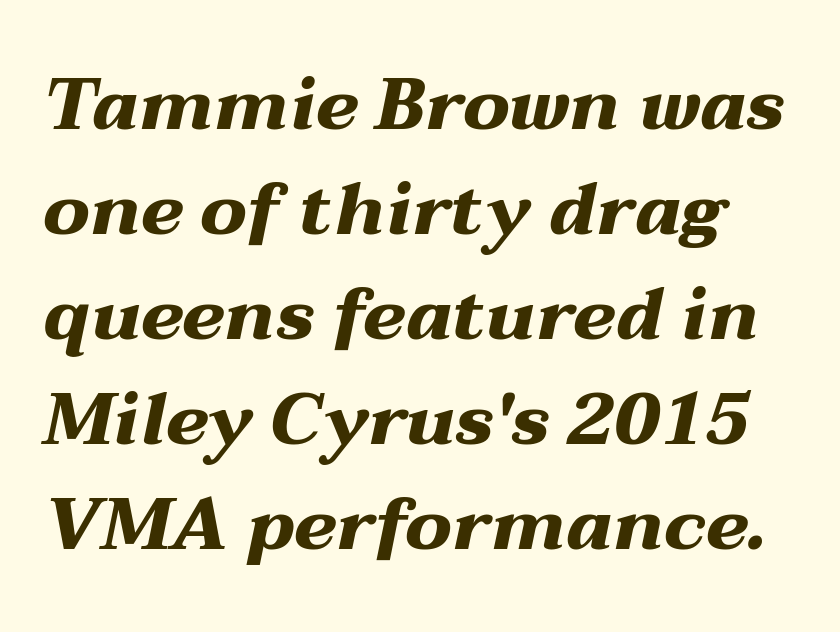
The image shows 73 px heavy, wide type, italic (leaning right); set normal line spacing (1.44x), normal letter spacing, not underlined; medium stroke contrast and a medium x-height.
